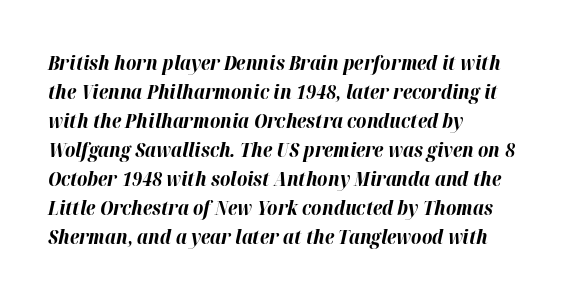
The image shows 20 px bold type, italic (leaning right); set left-aligned, normal line spacing (1.45x), normal letter spacing, not underlined.
